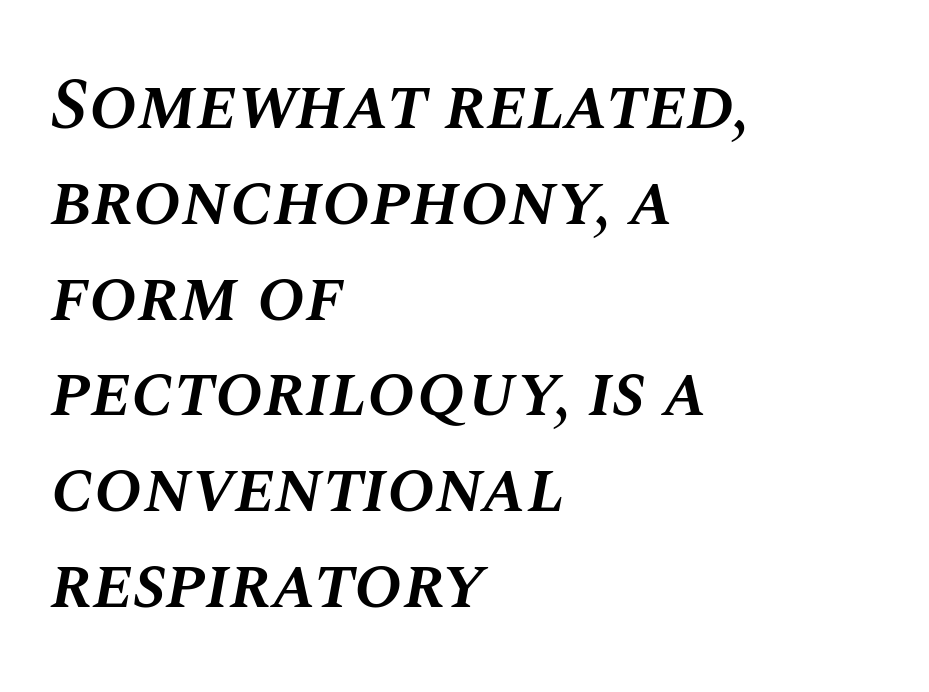
The image shows 72 px semibold type, italic (leaning right); set left-aligned, normal line spacing (1.33x), normal letter spacing, not underlined; medium stroke contrast and a large x-height.
